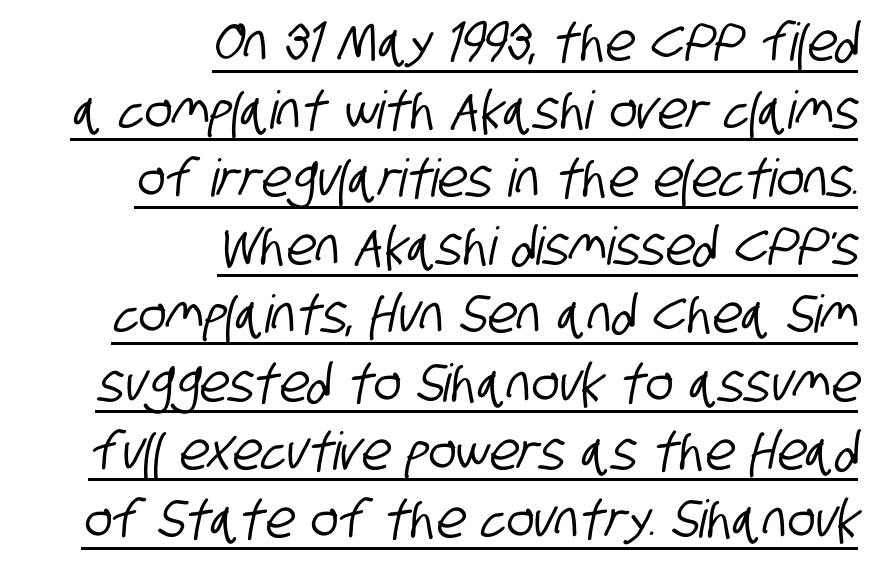
This is sans-serif lettering, the kind often seen on screens and signage. Is there an underline? Yes — a line sits under the letters. These lines are set flush right with a ragged left edge. Caption: standard tracking, unaltered. Leading matches the norm, producing a regular column. A typesetter would call this proportional, since set widths differ per character.
